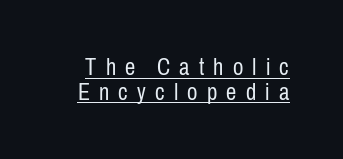
Glyph-to-glyph distance is far greater than everyday printed text. Weight: in the light-to-regular range. The typography opts for an upright posture over an oblique one. A continuous stroke trails under the words, as in a hyperlink. Leading is clearly below the norm, producing a dense column.
